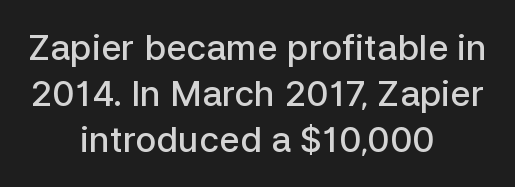
{"serif": "no", "italic": "no", "bold": "semi", "weight": "semibold", "width": "normal", "stroke_contrast": "low", "x_height": "medium", "monospaced": "no", "underline": "no", "align": "center", "line_spacing": "normal", "line_spacing_ratio": 1.31, "letter_spacing": "normal", "letter_spacing_em": 0.0, "glyph_px": 35}
